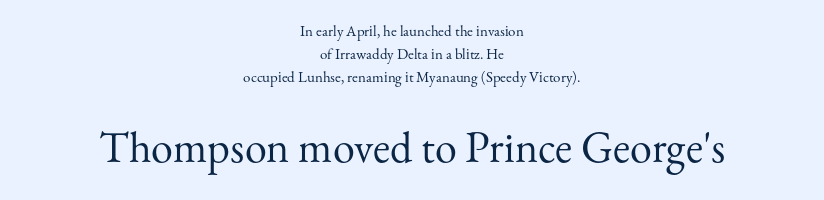
{"serif": "yes", "italic": "no", "bold": "no", "weight": "regular", "width": "normal", "stroke_contrast": "medium", "x_height": "small", "monospaced": "no", "underline": "no", "align": "center", "line_spacing": "normal", "line_spacing_ratio": 1.55, "letter_spacing": "normal", "letter_spacing_em": 0.0, "larger_block": "second", "size_ratio": 2.93, "glyph_px": 44}
